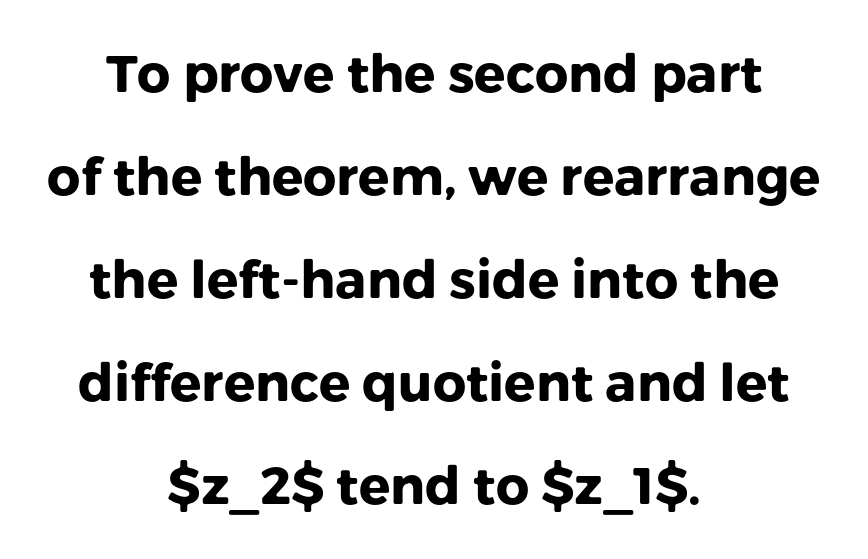
Q: Is the text bold? A: Yes.
Q: Is the text italic (slanted)? A: No, it is upright.
Q: Is the typeface a serif or a sans-serif typeface? A: Sans-serif.
Q: Is the text underlined? A: No.
Q: How is the paragraph aligned? A: Centered.
Q: Is the spacing between letters normal or unusually wide? A: Normal.
Q: Is the spacing between lines tight, normal or loose? A: Loose.
Q: Width (condensed, normal, or wide)? A: Normal.
Q: Stroke contrast? A: Low.
Q: x-height? A: Medium.
Q: Monospaced? A: No.
